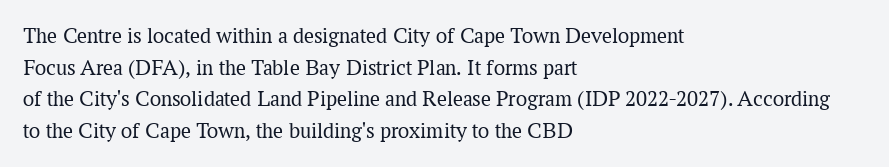
{"italic": "no", "bold": "no", "underline": "no", "align": "left", "line_spacing": "normal", "line_spacing_ratio": 1.44, "letter_spacing": "normal", "letter_spacing_em": 0.0, "glyph_px": 22}
